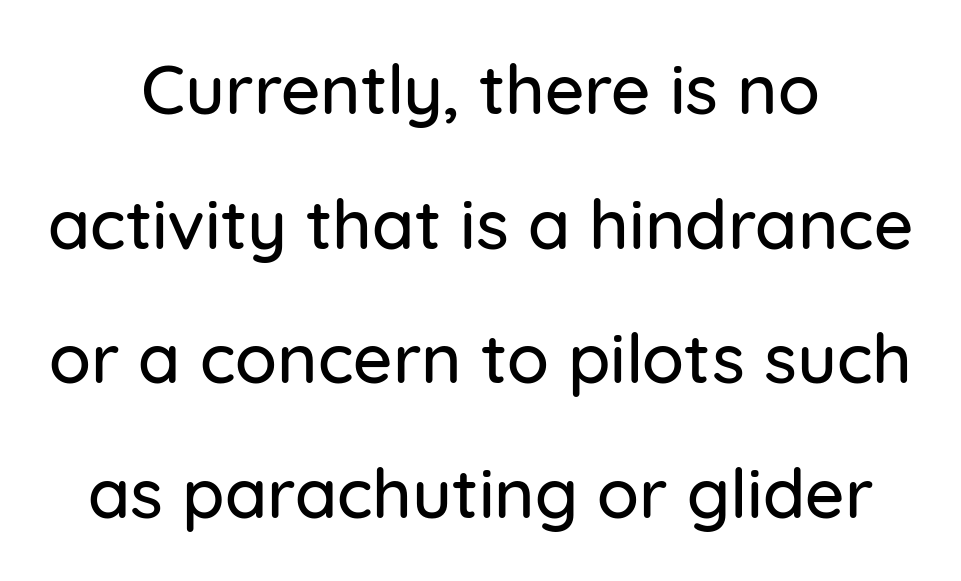
Q: Is the text italic (slanted)? A: No, it is upright.
Q: Is the typeface a serif or a sans-serif typeface? A: Sans-serif.
Q: Is the text underlined? A: No.
Q: How is the paragraph aligned? A: Centered.
Q: Is the spacing between letters normal or unusually wide? A: Normal.
Q: Is the spacing between lines tight, normal or loose? A: Loose.
Q: Width (condensed, normal, or wide)? A: Normal.
Q: Stroke contrast? A: Low.
Q: x-height? A: Medium.
Q: Monospaced? A: No.
